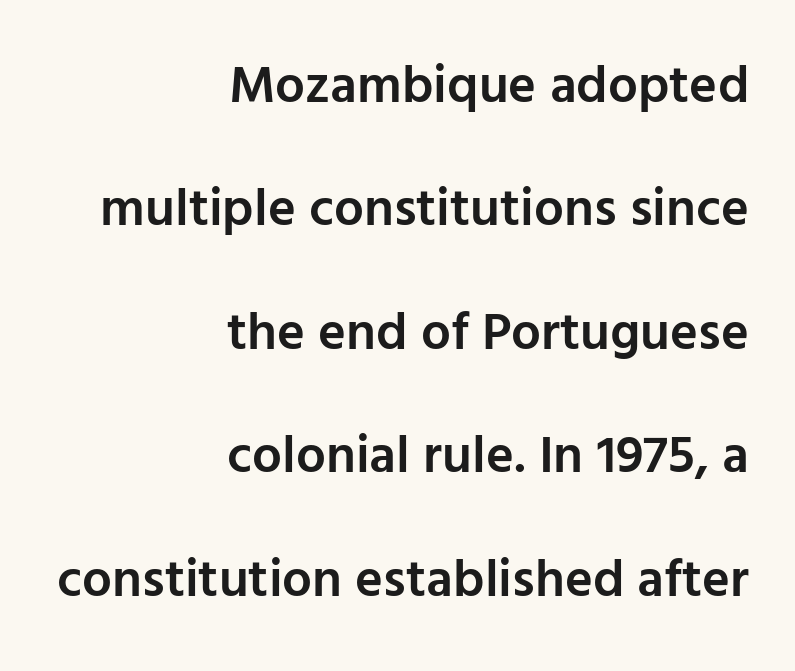
{"serif": "no", "italic": "no", "bold": "semi", "weight": "semibold", "width": "normal", "stroke_contrast": "low", "x_height": "medium", "monospaced": "no", "underline": "no", "align": "right", "line_spacing": "loose", "line_spacing_ratio": 2.33, "letter_spacing": "normal", "letter_spacing_em": 0.0, "glyph_px": 53}
